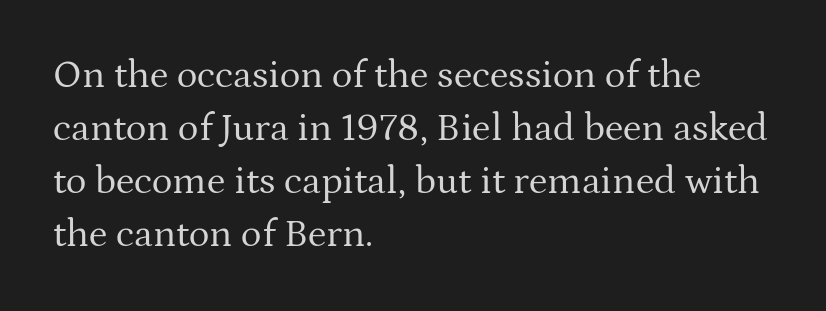
{"serif": "yes", "italic": "no", "bold": "no", "weight": "regular", "width": "normal", "stroke_contrast": "medium", "x_height": "medium", "monospaced": "no", "underline": "no", "align": "left", "line_spacing": "normal", "line_spacing_ratio": 1.36, "letter_spacing": "normal", "letter_spacing_em": 0.0, "glyph_px": 39}
